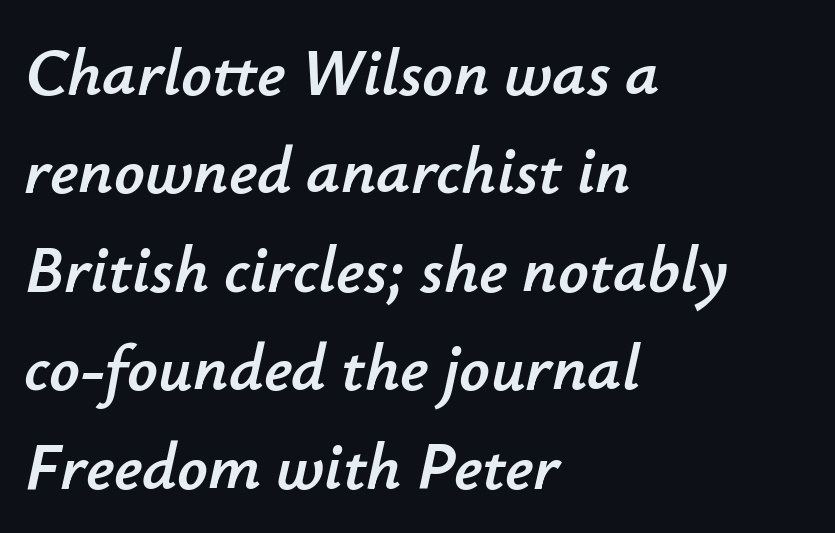
The lines in this sample share a left origin and differ only in where they stop. These lines are rendered in a variable-pitch font. Students, observe: this is what conventionally led text looks like. You can tell it's italic because the verticals aren't actually vertical. Compared with typical body copy, the letter spacing here is the same. The specimen omits any rule beneath the text block's lines.
